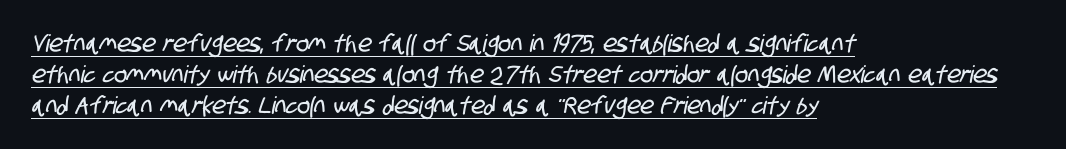
Q: Is the text underlined? A: Yes.
Q: How is the paragraph aligned? A: Left-aligned.
Q: Is the spacing between letters normal or unusually wide? A: Normal.
Q: Is the spacing between lines tight, normal or loose? A: Normal.
